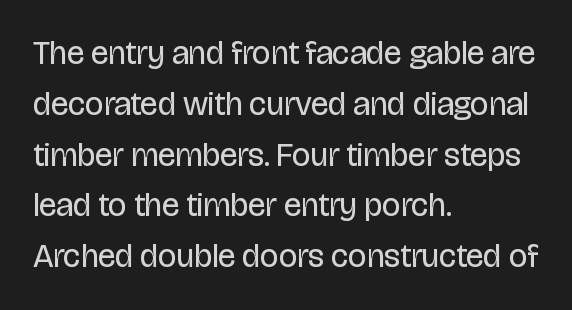
{"serif": "no", "italic": "no", "bold": "no", "weight": "regular", "width": "condensed", "stroke_contrast": "low", "x_height": "large", "monospaced": "no", "underline": "no", "align": "left", "line_spacing": "normal", "line_spacing_ratio": 1.54, "letter_spacing": "normal", "letter_spacing_em": 0.0, "glyph_px": 33}
